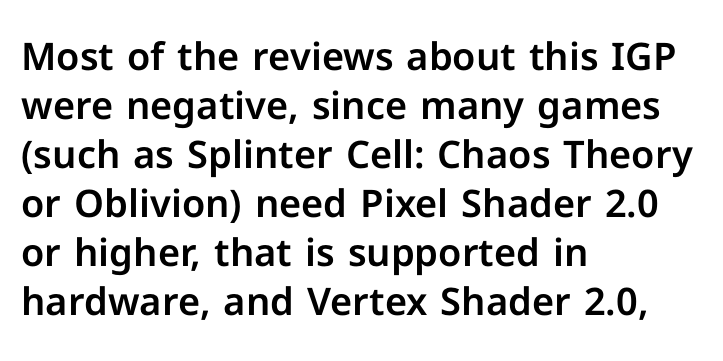
The image shows 38 px sans-serif type, upright; set left-aligned, normal line spacing (1.29x), normal letter spacing, not underlined; low stroke contrast and a medium x-height.
